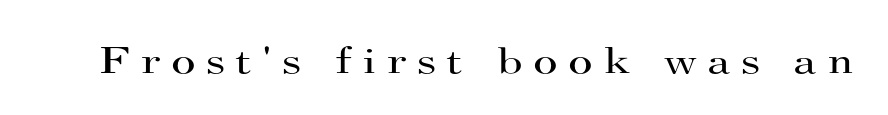
Tracking here is generous; glyphs stand well apart from one another. Weight: in the light-to-regular range. The baseline area is clear. You could not count columns in this text — the font is proportionally spaced.
